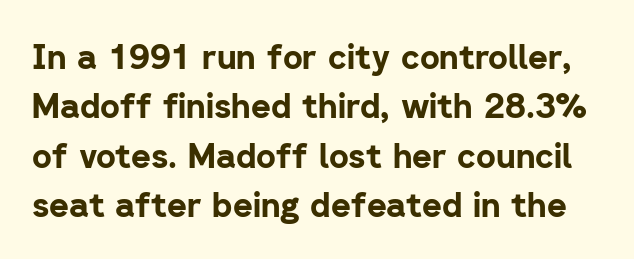
{"serif": "no", "italic": "no", "bold": "yes", "weight": "bold", "width": "normal", "stroke_contrast": "low", "x_height": "medium", "monospaced": "no", "underline": "no", "line_spacing": "normal", "line_spacing_ratio": 1.45, "letter_spacing": "normal", "letter_spacing_em": 0.0, "glyph_px": 34}
